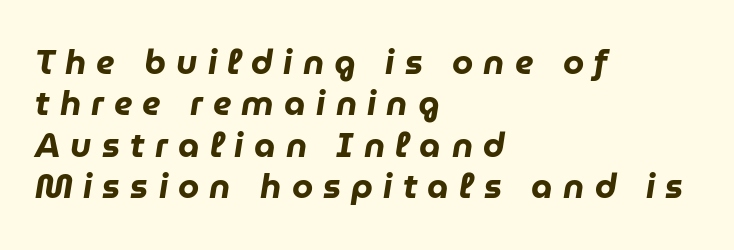
These lines stack with their left ends in a neat column. The face used here is proportionally spaced, like ordinary book or web type. Loose tracking; the words dissolve into strings of separated letters. Typographic density is high because the face is bold.
